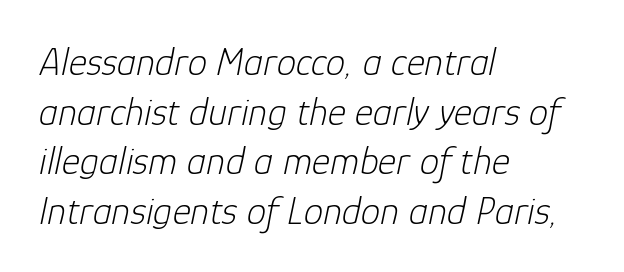
The font sits on the lighter half of the weight spectrum, regular included. Visually the block forms a straight wall on the left and a jagged coastline on the right. Inter-character spacing is left at the font's built-in metrics. Just letters on the line, the space beneath them empty. The text carries the slant typical of an italic or oblique font.
